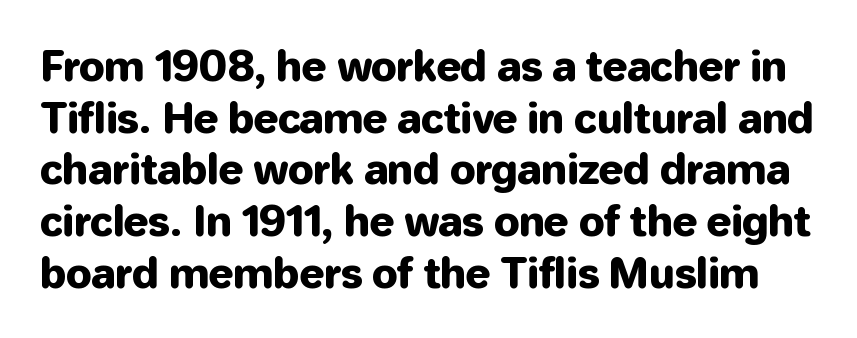
The image shows 41 px sans-serif type, upright; set normal line spacing (1.26x), normal letter spacing, not underlined; low stroke contrast and a medium x-height.
